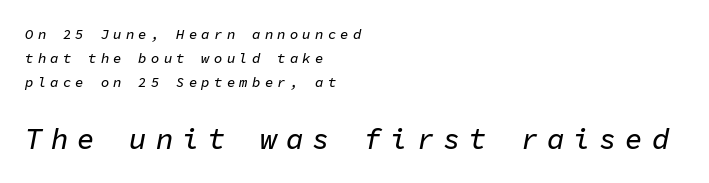
The image shows 29 px text type, italic (leaning right), monospaced; set left-aligned, line spacing 1.72x, unusually wide letter spacing (+0.3 em), not underlined; the second (bottom) block is 2.07x larger; low stroke contrast and a medium x-height.
